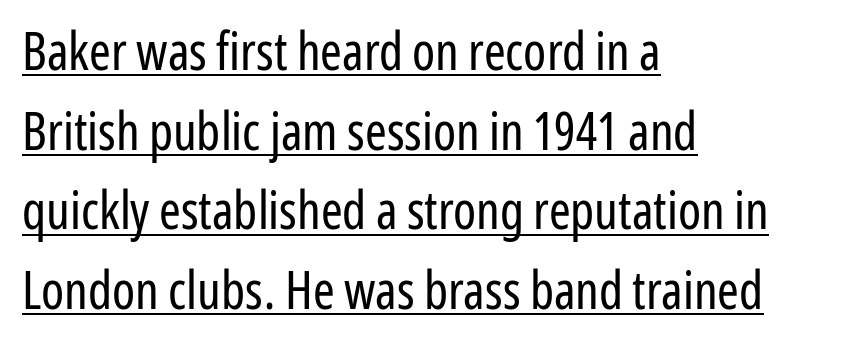
Note the varied advance widths — an 'i' is clearly narrower than an 'm'. Is the type heavy? It reads as light-to-regular instead. The compositor pushed each line to the left boundary. A continuous stroke trails under the words, as in a hyperlink. Nothing unusual about the tracking: characters are spaced as the font intends. The text was rendered using a sans face with plain stroke endings.
